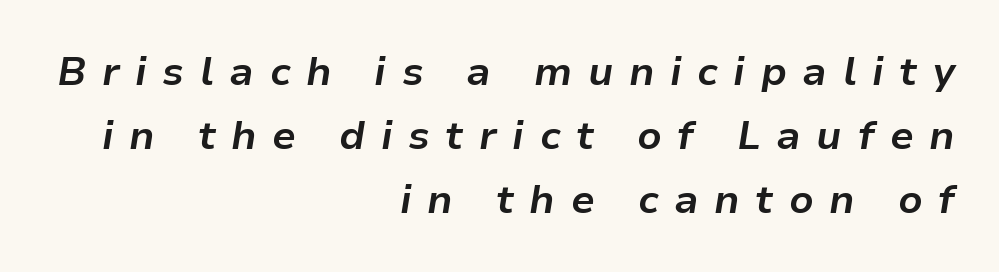
{"italic": "yes", "lean": "right", "slant_degrees": 9, "bold": "yes", "weight": "bold", "width": "normal", "stroke_contrast": "low", "x_height": "medium", "monospaced": "no", "underline": "no", "align": "right", "line_spacing": "normal", "line_spacing_ratio": 1.6, "letter_spacing": "wide", "letter_spacing_em": 0.39, "glyph_px": 40}
